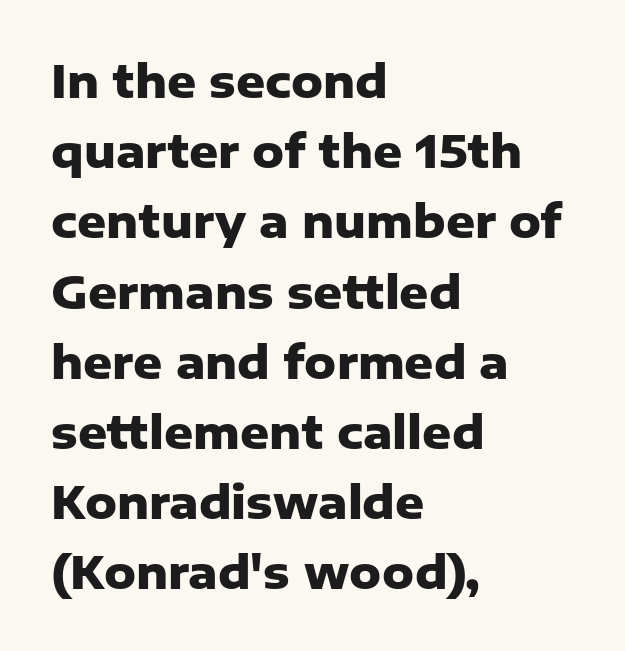
Q: Is the text bold? A: Yes.
Q: Is the text italic (slanted)? A: No, it is upright.
Q: Is the typeface a serif or a sans-serif typeface? A: Sans-serif.
Q: Is the text underlined? A: No.
Q: How is the paragraph aligned? A: Left-aligned.
Q: Is the spacing between letters normal or unusually wide? A: Normal.
Q: Is the spacing between lines tight, normal or loose? A: Normal.
Q: Width (condensed, normal, or wide)? A: Normal.
Q: Stroke contrast? A: Low.
Q: x-height? A: Medium.
Q: Monospaced? A: No.
